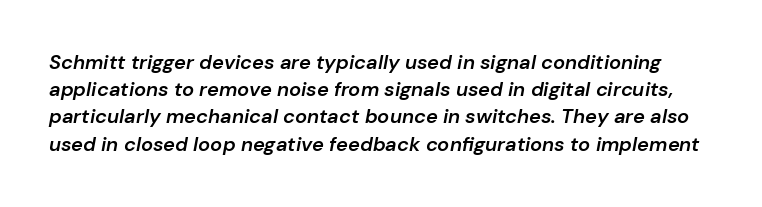
{"italic": "yes", "lean": "right", "slant_degrees": 10, "bold": "semi", "underline": "no", "line_spacing": "normal", "line_spacing_ratio": 1.36, "letter_spacing": "normal", "letter_spacing_em": 0.0, "glyph_px": 20}
